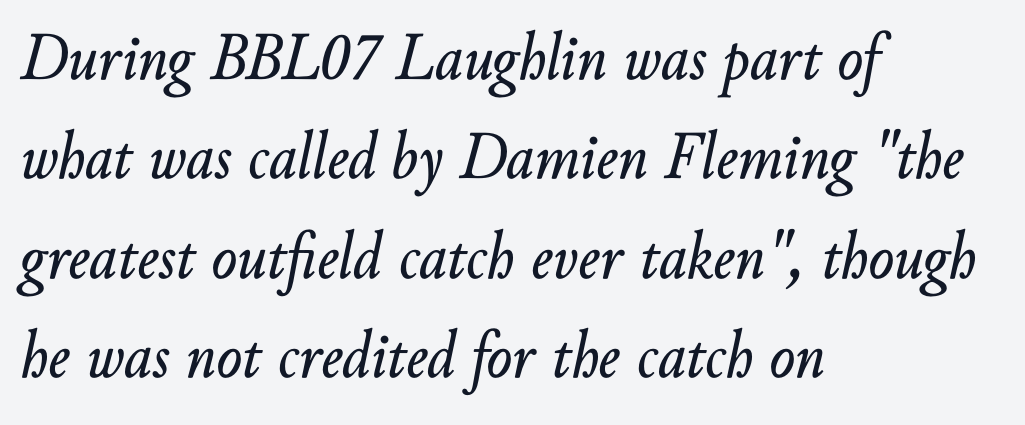
Does the leading feel generous? No, just average. Quick note: italic. Note the varied advance widths — an 'i' is clearly narrower than an 'm'. Check under the words: just untouched page.
